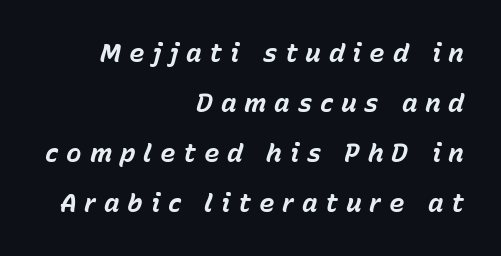
Set as a true bold cut, around the 700 mark. The glyphs look as if they've been sheared to an angle. Observe the wide spacing: letters keep a clear distance from each other. The specimen omits any rule beneath the text block's lines. Compared with a flush-left layout, this one pins lines to the opposite, right side.
